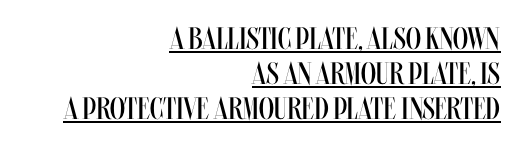
The image shows 31 px regular-weight, condensed type, upright; set right-aligned, tight line spacing (1.13x), normal letter spacing, underlined; medium stroke contrast and a large x-height.
